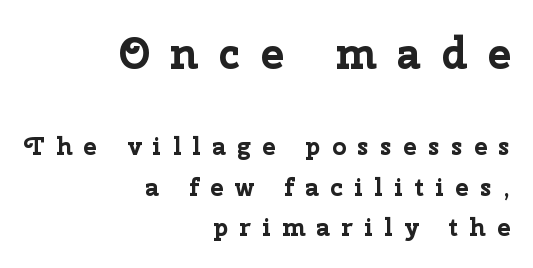
{"serif": "no", "italic": "no", "bold": "yes", "weight": "bold", "width": "normal", "stroke_contrast": "low", "x_height": "medium", "monospaced": "no", "underline": "no", "align": "right", "line_spacing": "normal", "line_spacing_ratio": 1.62, "letter_spacing": "wide", "letter_spacing_em": 0.45, "larger_block": "first", "size_ratio": 1.76, "glyph_px": 44}
